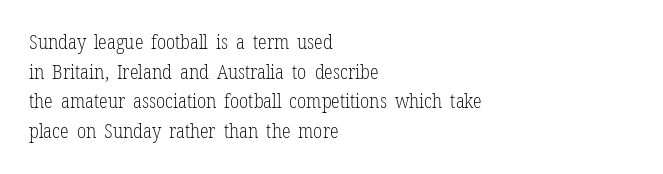
The image shows 20 px text type, upright; set left-aligned, normal line spacing (1.48x), normal letter spacing, not underlined.
